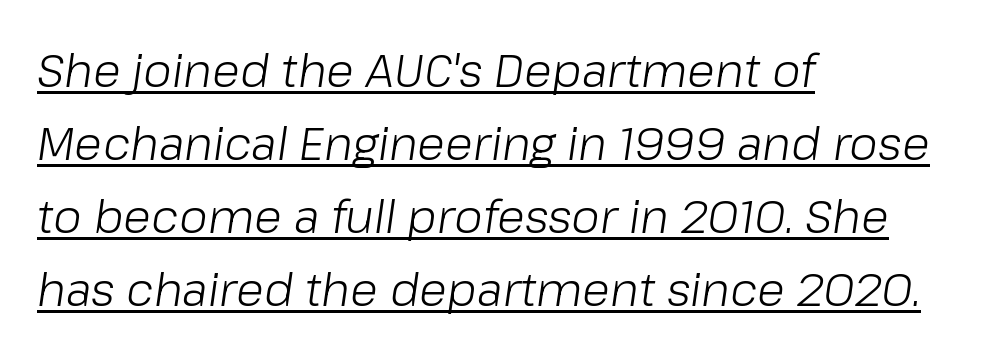
The lettering is marked with a stroke running underneath it. No extra tracking has been applied to these lines. One glance says typical: line gaps are just what's usual. No extra ink here — the face is not bold.
